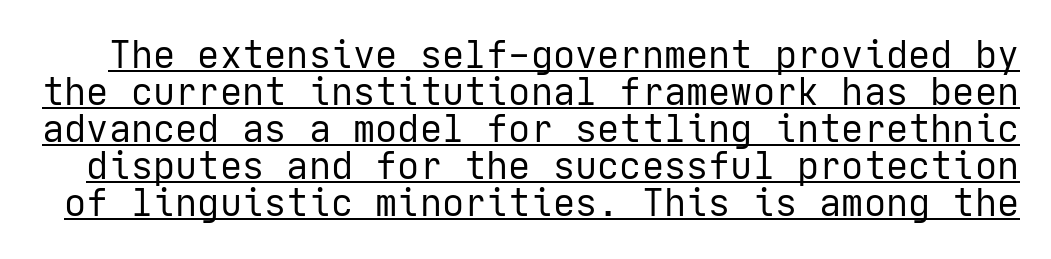
The image shows 37 px regular-weight sans-serif type, upright; set tight line spacing (1.0x), normal letter spacing, underlined; low stroke contrast and a medium x-height.
